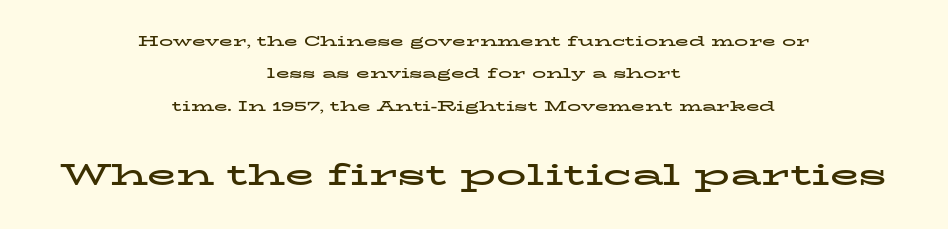
How are the letters spaced? Ordinarily, with no added tracking. Check the space under the baseline: it is left empty. This sample has the flowing, uneven cadence of proportional lettering. Letterform terminals end in serifs throughout the passage. The lines are spread far apart with generous leading.
